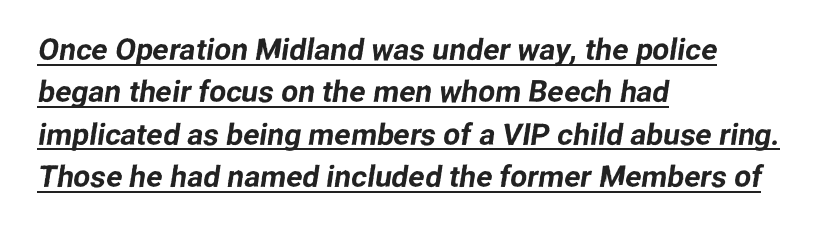
The letters carry no serifs — their stems end cleanly without finishing strokes. A typesetter would call this proportional, since set widths differ per character. The passage shown stacks its lines at a standard gap. Looks like someone drew a line under every word here.
